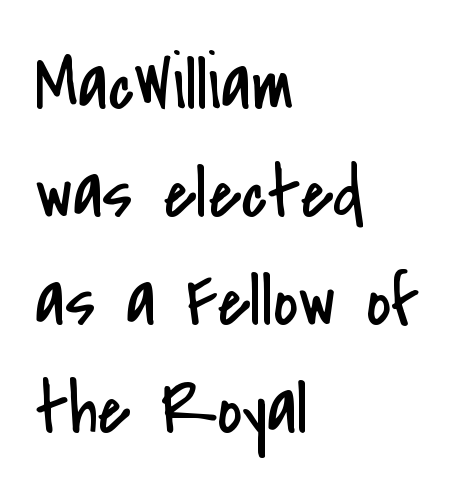
{"serif": "no", "italic": "no", "bold": "no", "weight": "regular", "width": "condensed", "stroke_contrast": "low", "x_height": "small", "monospaced": "no", "underline": "no", "align": "left", "line_spacing": "normal", "line_spacing_ratio": 1.42, "letter_spacing": "normal", "letter_spacing_em": 0.0, "glyph_px": 76}
